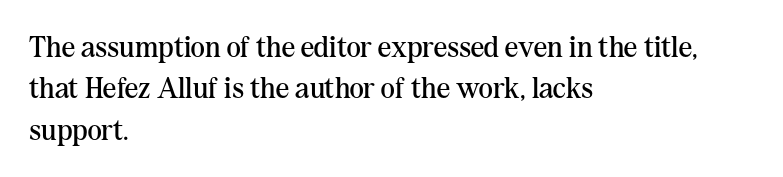
The passage shown is not underscored anywhere. The letters stand straight up with perfectly vertical stems. The setting favours the left margin, as ordinary paragraphs usually do. The letters advance in unequal steps, a hallmark of proportional type.
